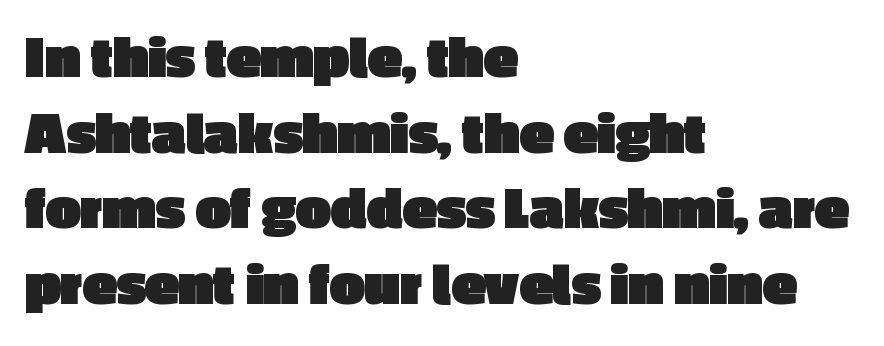
Q: Is the text bold? A: Yes.
Q: Is the text italic (slanted)? A: No, it is upright.
Q: Is the typeface a serif or a sans-serif typeface? A: Sans-serif.
Q: Is the text underlined? A: No.
Q: How is the paragraph aligned? A: Left-aligned.
Q: Is the spacing between letters normal or unusually wide? A: Normal.
Q: Width (condensed, normal, or wide)? A: Normal.
Q: x-height? A: Medium.
Q: Monospaced? A: No.
